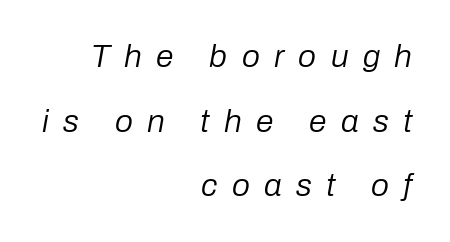
Q: Is the text bold? A: No.
Q: Is the text italic (slanted)? A: Yes, it leans right by about 10 degrees.
Q: Is the text underlined? A: No.
Q: How is the paragraph aligned? A: Right-aligned.
Q: Is the spacing between letters normal or unusually wide? A: Unusually wide.
Q: Is the spacing between lines tight, normal or loose? A: Loose.
Q: Width (condensed, normal, or wide)? A: Normal.
Q: Stroke contrast? A: Low.
Q: x-height? A: Medium.
Q: Monospaced? A: No.
